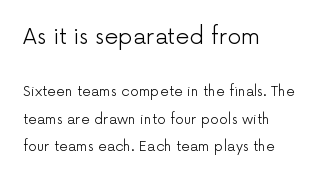
The image shows 22 px text type, upright; set left-aligned, loose line spacing (1.95x), normal letter spacing, not underlined; the first (top) block is 1.57x larger.
